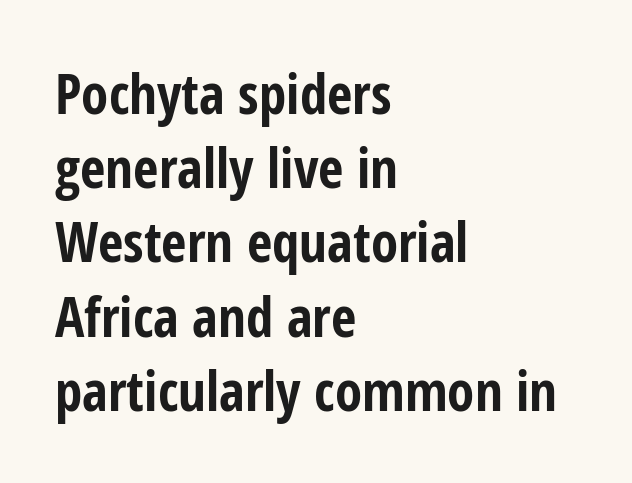
The image shows 55 px bold, condensed sans-serif type, upright; set left-aligned, normal line spacing (1.35x), normal letter spacing, not underlined; low stroke contrast and a medium x-height.
